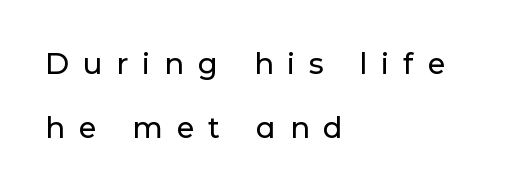
The image shows 29 px sans-serif type, upright; set left-aligned, loose line spacing (2.19x), unusually wide letter spacing (+0.48 em), not underlined; low stroke contrast and a medium x-height.
